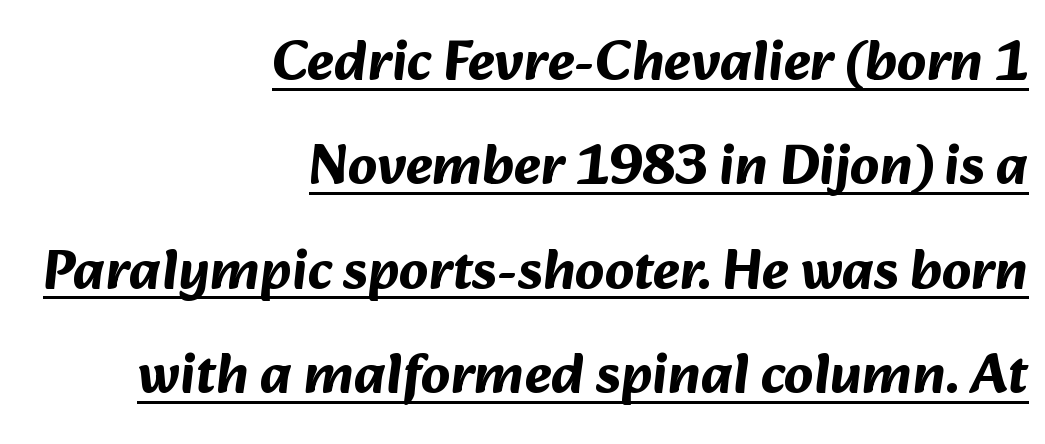
The image shows 57 px bold sans-serif type; set right-aligned, line spacing 1.83x, normal letter spacing, underlined; medium stroke contrast and a medium x-height.
